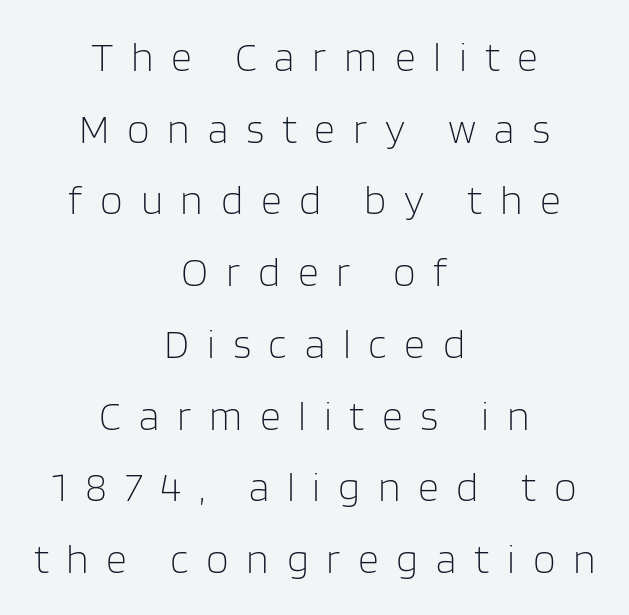
{"serif": "no", "italic": "no", "bold": "no", "weight": "light", "width": "normal", "stroke_contrast": "low", "x_height": "large", "monospaced": "no", "underline": "no", "align": "center", "line_spacing_ratio": 1.75, "letter_spacing": "wide", "letter_spacing_em": 0.43, "glyph_px": 41}
